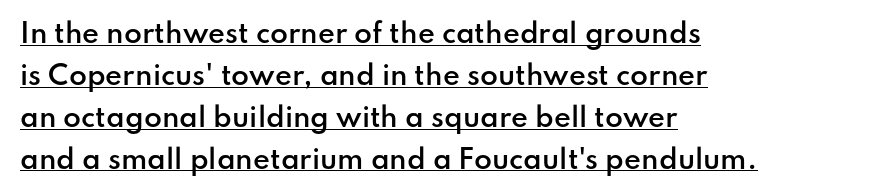
The image shows 26 px text type, upright; set left-aligned, normal line spacing (1.61x), normal letter spacing, underlined.
